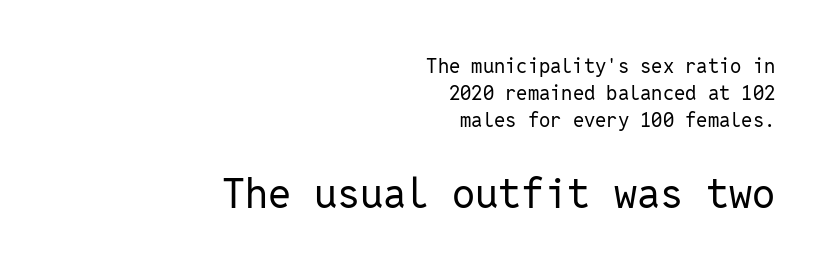
The image shows 41 px regular-weight sans-serif type, upright, monospaced; set right-aligned, normal line spacing (1.35x), normal letter spacing, not underlined; the second (bottom) block is 2.05x larger; low stroke contrast and a medium x-height.
